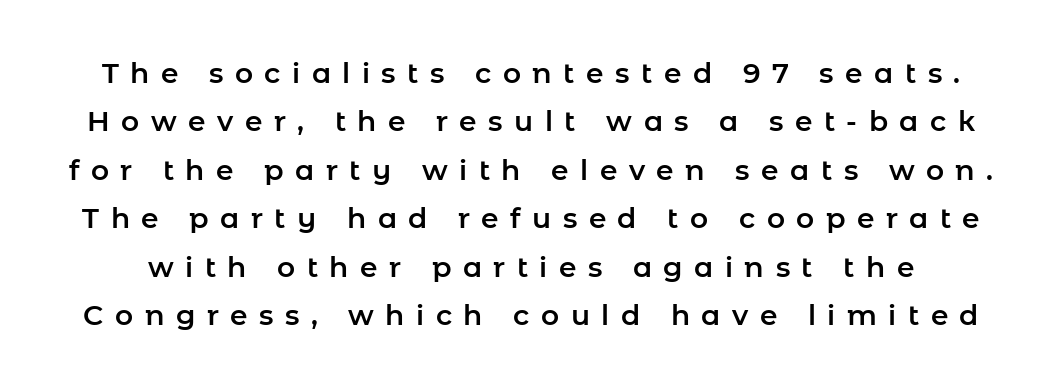
{"serif": "no", "italic": "no", "width": "normal", "stroke_contrast": "low", "x_height": "medium", "monospaced": "no", "underline": "no", "line_spacing_ratio": 1.73, "letter_spacing": "wide", "letter_spacing_em": 0.41, "glyph_px": 28}
